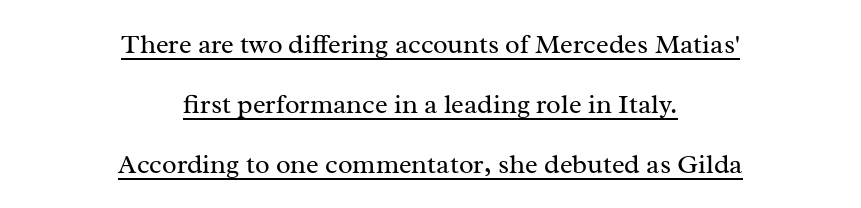
{"italic": "no", "bold": "no", "underline": "yes", "align": "center", "line_spacing": "loose", "line_spacing_ratio": 2.22, "letter_spacing": "normal", "letter_spacing_em": 0.0, "glyph_px": 27}
